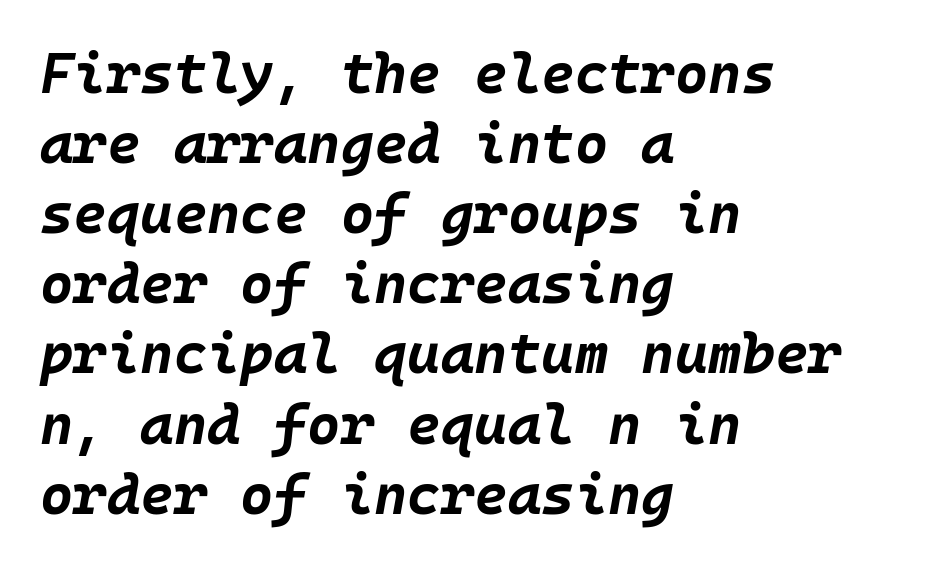
Q: Is the text bold? A: Yes.
Q: Is the text italic (slanted)? A: Yes, it leans right by about 10 degrees.
Q: Is the text underlined? A: No.
Q: How is the paragraph aligned? A: Left-aligned.
Q: Is the spacing between letters normal or unusually wide? A: Normal.
Q: Width (condensed, normal, or wide)? A: Normal.
Q: Stroke contrast? A: Low.
Q: x-height? A: Large.
